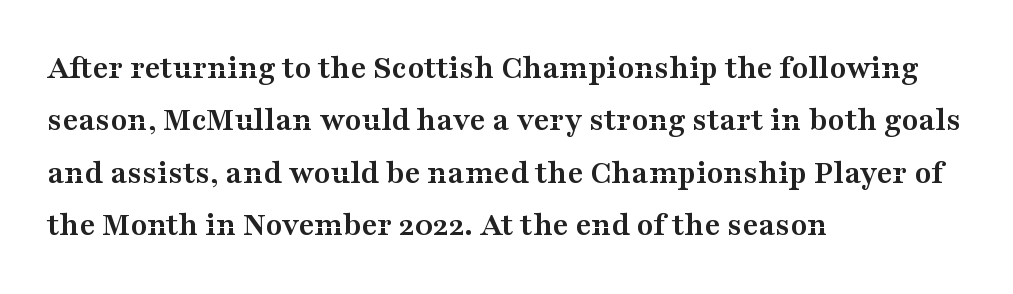
Q: Is the text bold? A: Yes.
Q: Is the text italic (slanted)? A: No, it is upright.
Q: Is the typeface a serif or a sans-serif typeface? A: Serif.
Q: Is the text underlined? A: No.
Q: How is the paragraph aligned? A: Left-aligned.
Q: Is the spacing between letters normal or unusually wide? A: Normal.
Q: Is the spacing between lines tight, normal or loose? A: Normal.
Q: Width (condensed, normal, or wide)? A: Wide.
Q: Stroke contrast? A: Medium.
Q: x-height? A: Medium.
Q: Monospaced? A: No.
